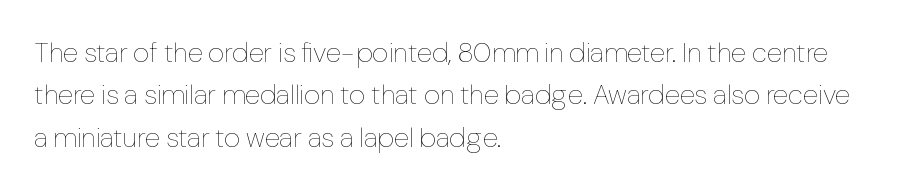
The gaps between neighbouring characters are ordinary and unremarkable. Compared with a centered layout, this one pins lines to the left instead. This sample has the flowing, uneven cadence of proportional lettering. The string is rendered with underlining switched off. These glyphs show unthickened strokes, regular width or finer. This is the regular roman posture of the typeface.
